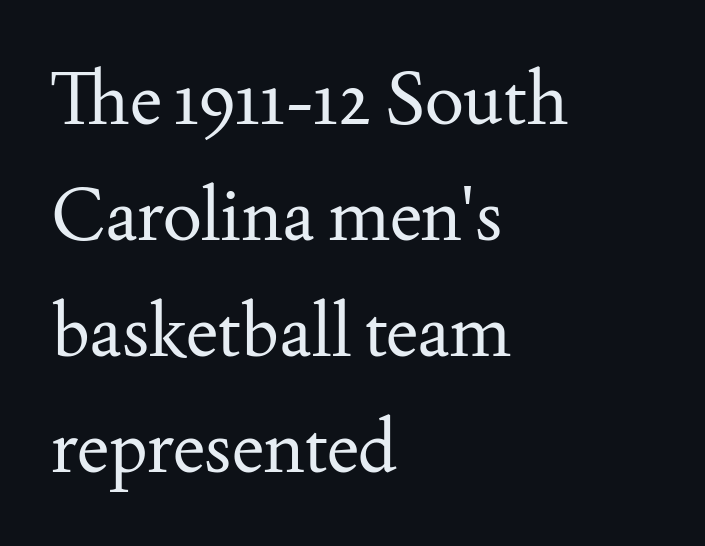
The image shows 73 px regular-weight serif type, upright; set left-aligned, normal line spacing (1.59x), normal letter spacing, not underlined; medium stroke contrast and a small x-height.
